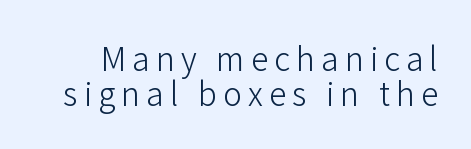
Q: Is the text bold? A: No.
Q: Is the text italic (slanted)? A: No, it is upright.
Q: Is the typeface a serif or a sans-serif typeface? A: Sans-serif.
Q: Is the text underlined? A: No.
Q: Is the spacing between lines tight, normal or loose? A: Tight.
Q: Width (condensed, normal, or wide)? A: Normal.
Q: Stroke contrast? A: Low.
Q: x-height? A: Medium.
Q: Monospaced? A: No.
